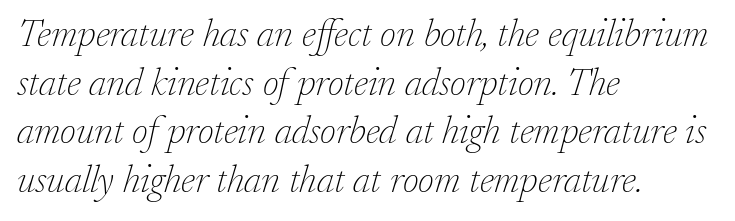
Q: Is the text bold? A: No.
Q: Is the text italic (slanted)? A: Yes, it leans right by about 17 degrees.
Q: Is the typeface a serif or a sans-serif typeface? A: Serif.
Q: Is the text underlined? A: No.
Q: How is the paragraph aligned? A: Left-aligned.
Q: Is the spacing between letters normal or unusually wide? A: Normal.
Q: Is the spacing between lines tight, normal or loose? A: Normal.
Q: Width (condensed, normal, or wide)? A: Normal.
Q: Stroke contrast? A: Low.
Q: x-height? A: Small.
Q: Monospaced? A: No.
